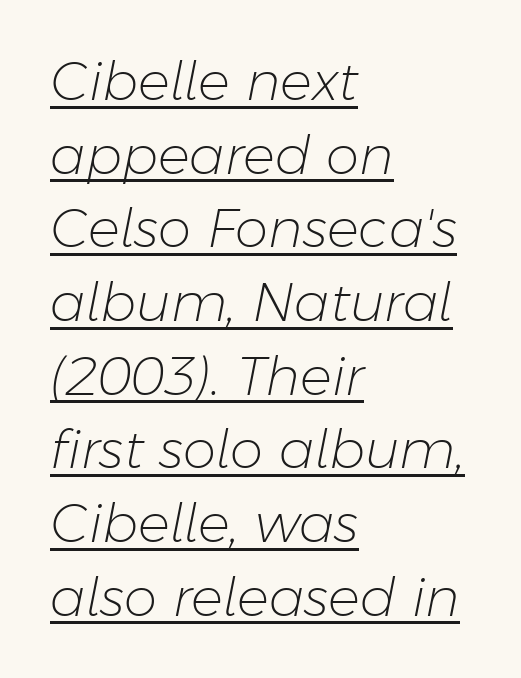
Q: Is the text bold? A: No.
Q: Is the text italic (slanted)? A: Yes, it leans right by about 11 degrees.
Q: Is the text underlined? A: Yes.
Q: How is the paragraph aligned? A: Left-aligned.
Q: Is the spacing between letters normal or unusually wide? A: Normal.
Q: Is the spacing between lines tight, normal or loose? A: Normal.
Q: Width (condensed, normal, or wide)? A: Normal.
Q: Stroke contrast? A: Low.
Q: x-height? A: Medium.
Q: Monospaced? A: No.
